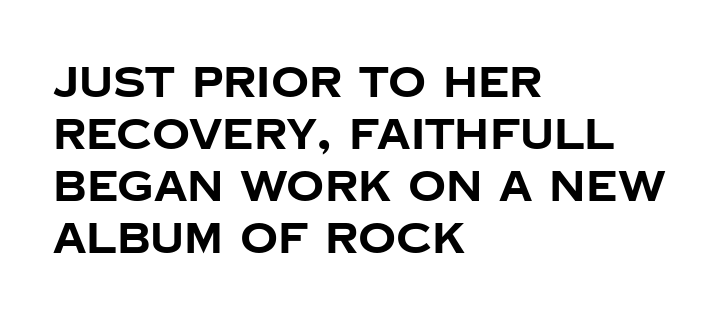
Q: Is the text bold? A: Yes.
Q: Is the text italic (slanted)? A: No, it is upright.
Q: Is the typeface a serif or a sans-serif typeface? A: Sans-serif.
Q: Is the text underlined? A: No.
Q: How is the paragraph aligned? A: Left-aligned.
Q: Is the spacing between letters normal or unusually wide? A: Normal.
Q: Width (condensed, normal, or wide)? A: Normal.
Q: Stroke contrast? A: Low.
Q: x-height? A: Large.
Q: Monospaced? A: No.
